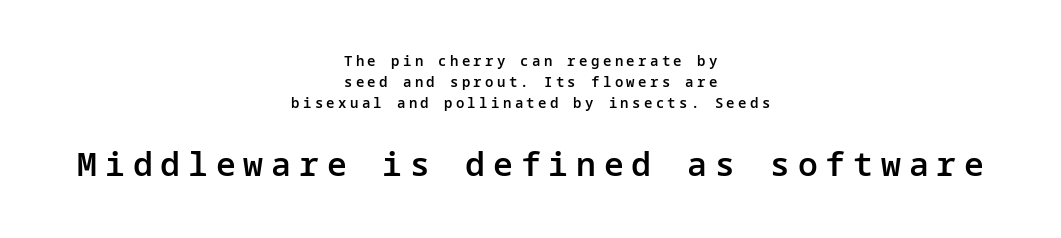
The image shows 33 px semibold sans-serif type, upright; set centered, normal line spacing (1.5x), unusually wide letter spacing (+0.24 em), not underlined; the second (bottom) block is 2.36x larger; low stroke contrast and a medium x-height.
